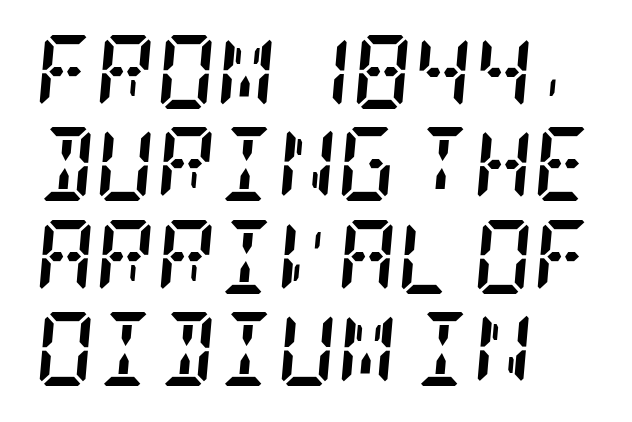
The image shows 74 px semibold, condensed serif type, italic (leaning right); set left-aligned, normal line spacing (1.25x), normal letter spacing, not underlined; low stroke contrast and a large x-height.
